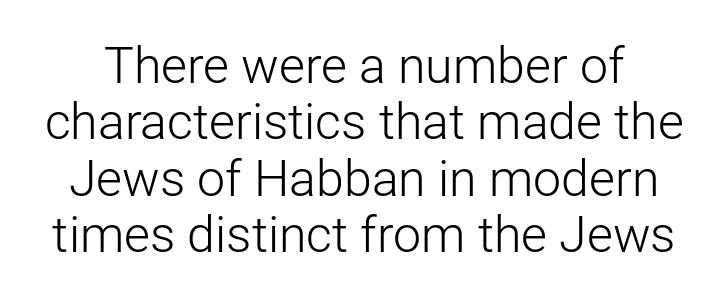
{"serif": "no", "italic": "no", "bold": "no", "weight": "light", "width": "normal", "stroke_contrast": "low", "x_height": "medium", "monospaced": "no", "underline": "no", "line_spacing": "tight", "line_spacing_ratio": 1.13, "letter_spacing": "normal", "letter_spacing_em": 0.0, "glyph_px": 50}
